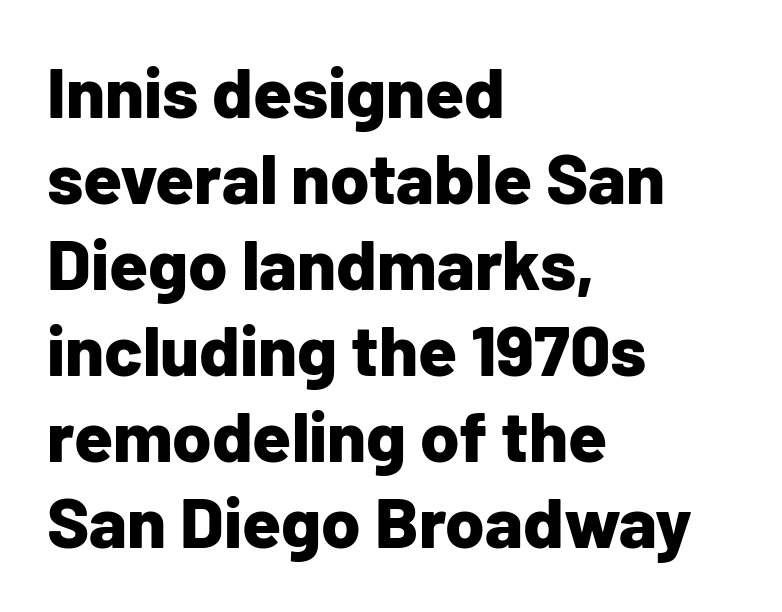
The image shows 71 px bold sans-serif type, upright; set left-aligned, line spacing 1.21x, normal letter spacing, not underlined; low stroke contrast and a medium x-height.
